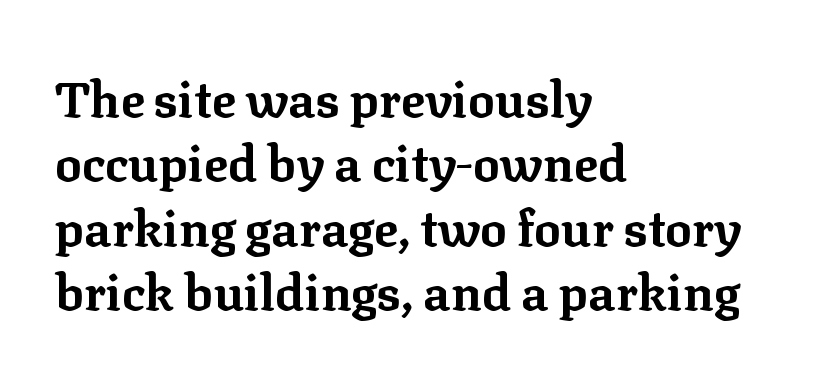
{"serif": "yes", "italic": "no", "bold": "yes", "weight": "bold", "width": "normal", "stroke_contrast": "low", "x_height": "medium", "monospaced": "no", "underline": "no", "align": "left", "line_spacing": "normal", "line_spacing_ratio": 1.29, "letter_spacing": "normal", "letter_spacing_em": 0.0, "glyph_px": 50}
